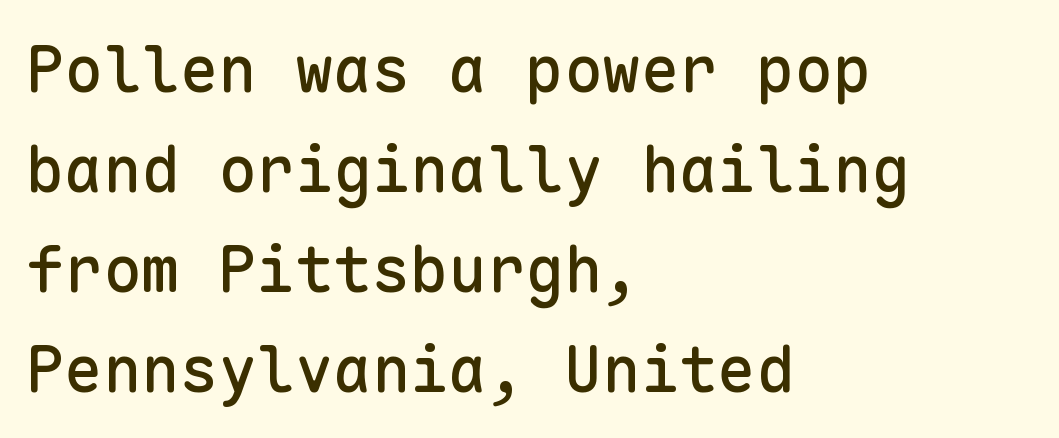
Q: Is the text italic (slanted)? A: No, it is upright.
Q: Is the typeface a serif or a sans-serif typeface? A: Sans-serif.
Q: Is the text underlined? A: No.
Q: How is the paragraph aligned? A: Left-aligned.
Q: Is the spacing between letters normal or unusually wide? A: Normal.
Q: Is the spacing between lines tight, normal or loose? A: Normal.
Q: Width (condensed, normal, or wide)? A: Normal.
Q: Stroke contrast? A: Low.
Q: x-height? A: Medium.
Q: Monospaced? A: Yes.
